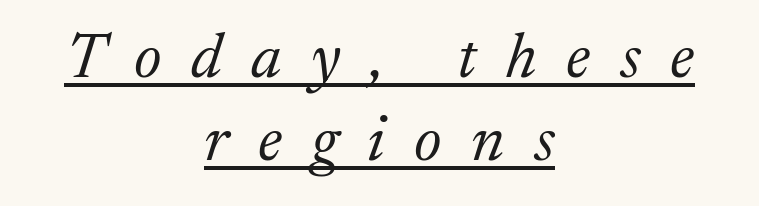
{"serif": "yes", "italic": "yes", "lean": "right", "slant_degrees": 17, "bold": "no", "weight": "light", "width": "normal", "stroke_contrast": "medium", "x_height": "medium", "monospaced": "no", "underline": "yes", "align": "center", "line_spacing": "normal", "line_spacing_ratio": 1.29, "letter_spacing": "wide", "letter_spacing_em": 0.46, "glyph_px": 64}
